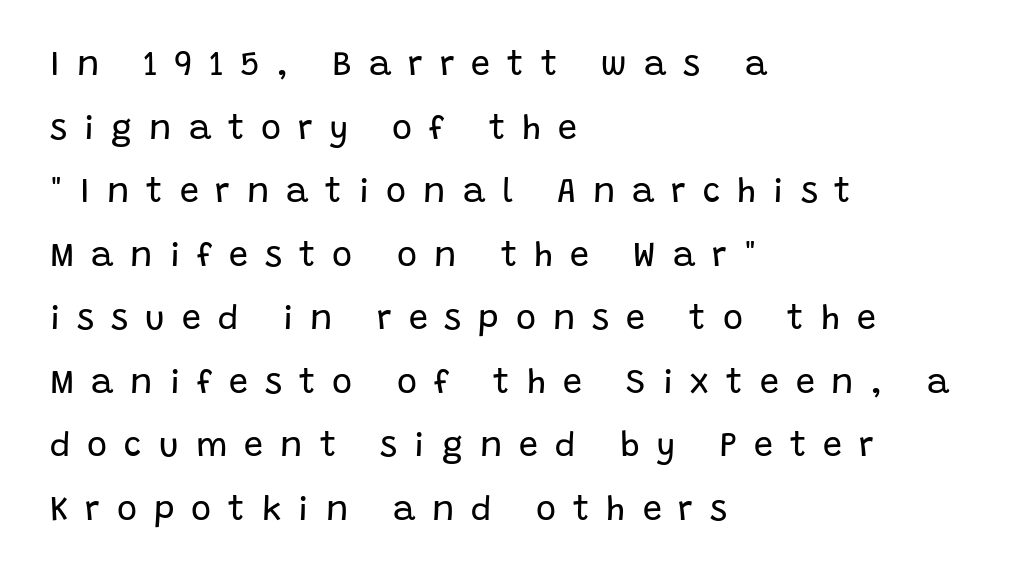
The image shows 34 px regular-weight sans-serif type, upright; set left-aligned, line spacing 1.87x, unusually wide letter spacing (+0.5 em), not underlined; low stroke contrast and a large x-height.
